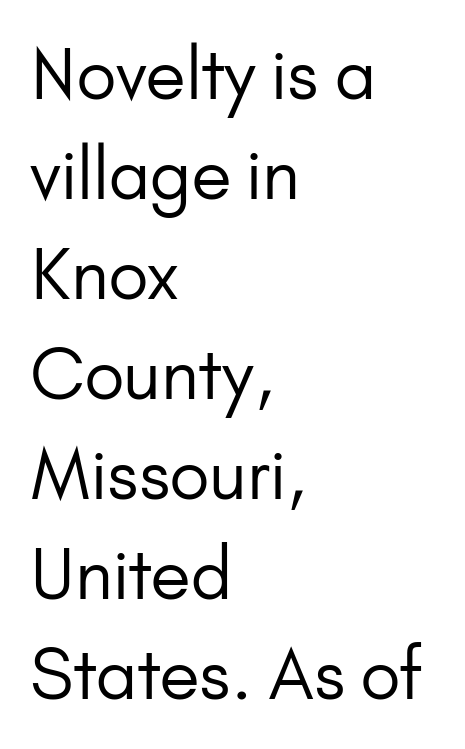
{"serif": "no", "italic": "no", "bold": "no", "weight": "regular", "width": "normal", "stroke_contrast": "low", "x_height": "small", "monospaced": "no", "underline": "no", "align": "left", "line_spacing": "normal", "line_spacing_ratio": 1.45, "letter_spacing": "normal", "letter_spacing_em": 0.0, "glyph_px": 69}
